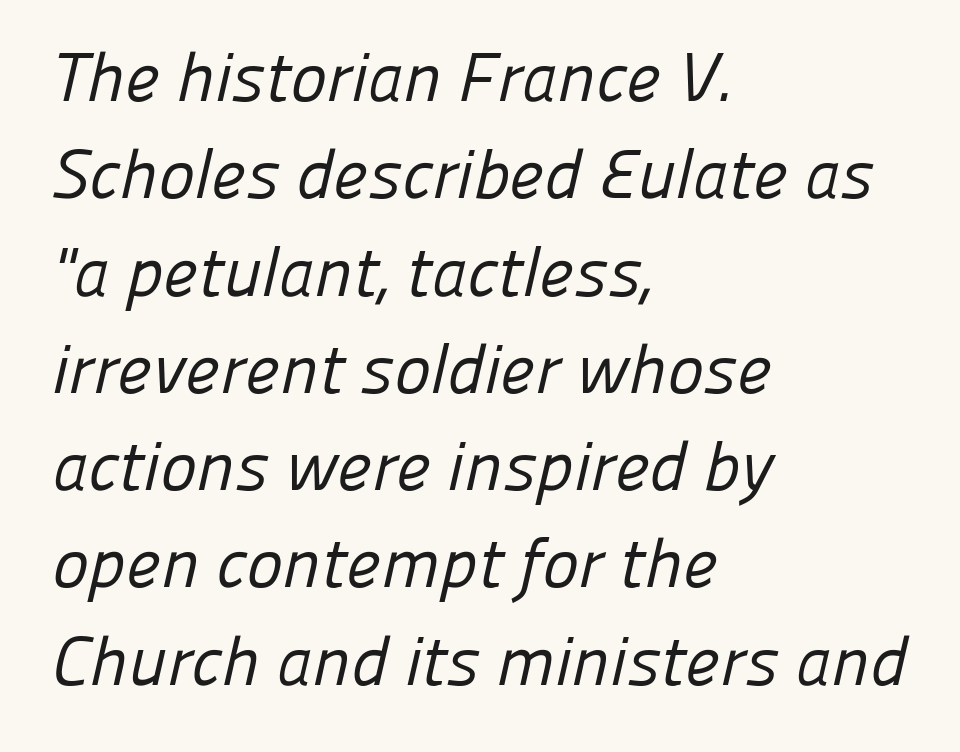
The image shows 69 px regular-weight sans-serif type; set left-aligned, normal line spacing (1.41x), normal letter spacing, not underlined; low stroke contrast and a medium x-height.
